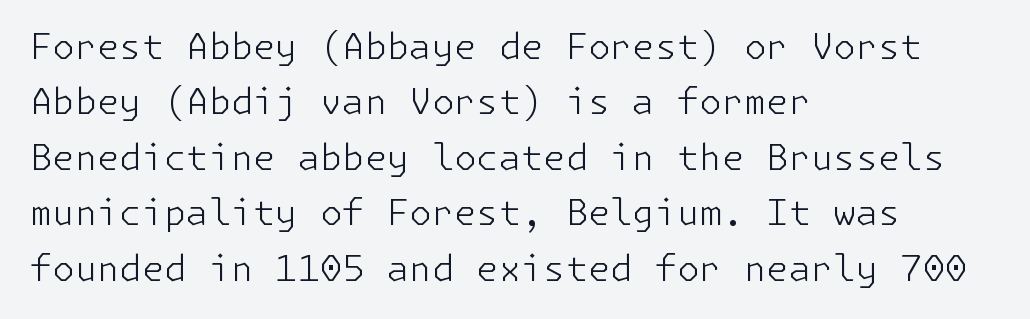
{"serif": "no", "italic": "no", "bold": "no", "weight": "light", "width": "normal", "stroke_contrast": "low", "x_height": "medium", "underline": "no", "align": "left", "line_spacing": "normal", "line_spacing_ratio": 1.54, "letter_spacing": "normal", "letter_spacing_em": 0.0, "glyph_px": 36}
